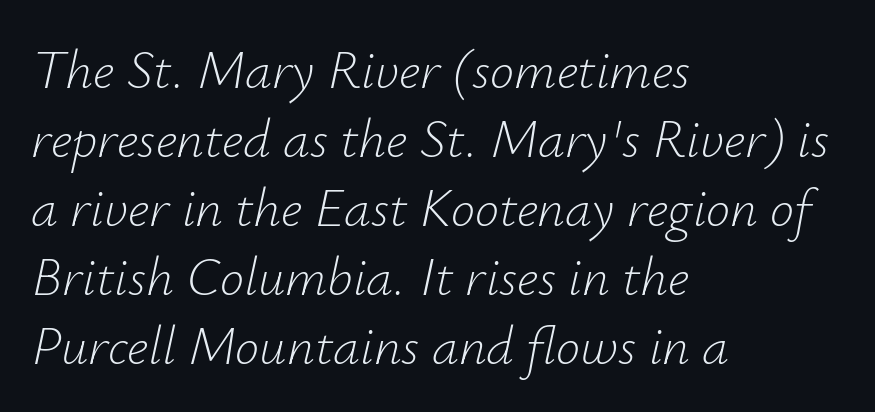
{"italic": "yes", "lean": "right", "slant_degrees": 12, "bold": "no", "weight": "light", "width": "normal", "stroke_contrast": "low", "x_height": "small", "monospaced": "no", "underline": "no", "align": "left", "line_spacing": "normal", "line_spacing_ratio": 1.28, "letter_spacing": "normal", "letter_spacing_em": 0.0, "glyph_px": 54}
